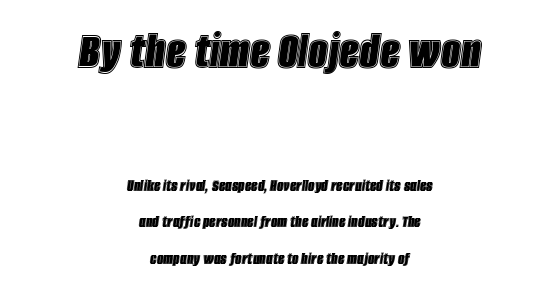
Q: Is the text italic (slanted)? A: Yes, it leans right by about 8 degrees.
Q: Is the text underlined? A: No.
Q: How is the paragraph aligned? A: Centered.
Q: Is the spacing between letters normal or unusually wide? A: Normal.
Q: Is the spacing between lines tight, normal or loose? A: Loose.
Q: Which block of text is set in a larger size, the first (top) or the second (bottom)? A: The first (top) one.
Q: Width (condensed, normal, or wide)? A: Condensed.
Q: x-height? A: Large.
Q: Monospaced? A: No.
